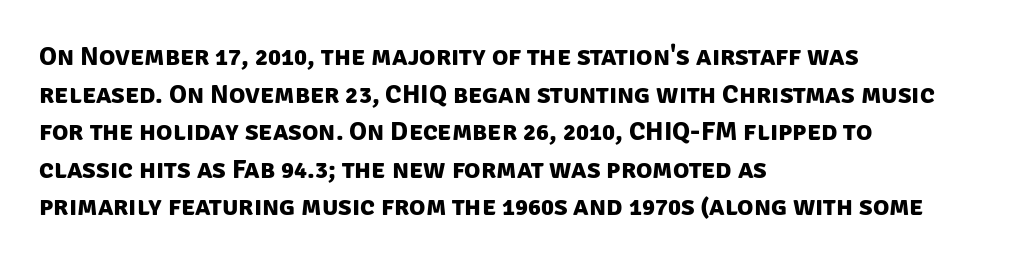
The horizontal fit of the characters is conventional and even. Line starts are locked; line ends wander. Line spacing here is normal. Anything drawn beneath the words? Only blank space.
